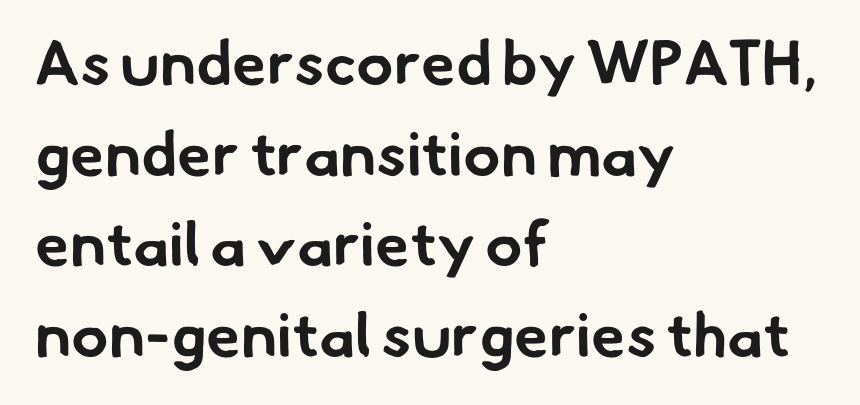
Bold? Absolutely — the strokes are thick and heavy. Normally led — the rows are evenly, conventionally spaced. The gaps between neighbouring characters are ordinary and unremarkable. Is the block centered? No — it sits flush against the left margin. The zone under the glyphs is completely vacant.
